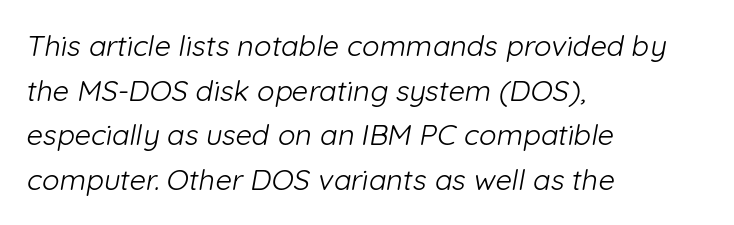
{"serif": "no", "bold": "no", "weight": "light", "width": "normal", "stroke_contrast": "low", "x_height": "medium", "monospaced": "no", "underline": "no", "align": "left", "line_spacing": "normal", "line_spacing_ratio": 1.54, "letter_spacing": "normal", "letter_spacing_em": 0.0, "glyph_px": 29}
